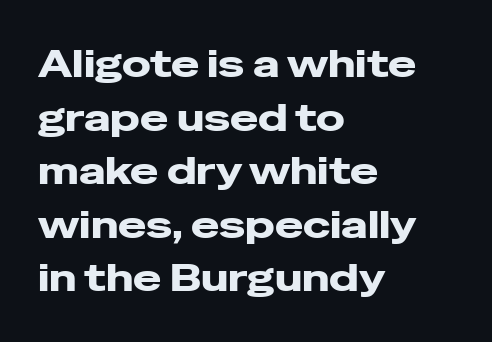
The letters sit at their default tracking, neither squeezed nor spread. Ordinary non-slanted type is in use. Does the copy run flush right? No — it runs flush left. This rendering features lettering with no underline.
